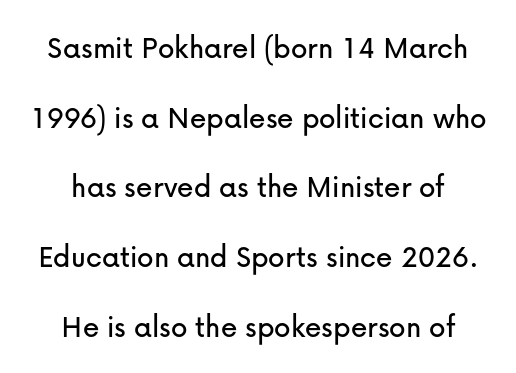
Q: Is the text italic (slanted)? A: No, it is upright.
Q: Is the typeface a serif or a sans-serif typeface? A: Sans-serif.
Q: Is the text underlined? A: No.
Q: How is the paragraph aligned? A: Centered.
Q: Is the spacing between letters normal or unusually wide? A: Normal.
Q: Is the spacing between lines tight, normal or loose? A: Loose.
Q: Width (condensed, normal, or wide)? A: Normal.
Q: Stroke contrast? A: Low.
Q: x-height? A: Medium.
Q: Monospaced? A: No.
